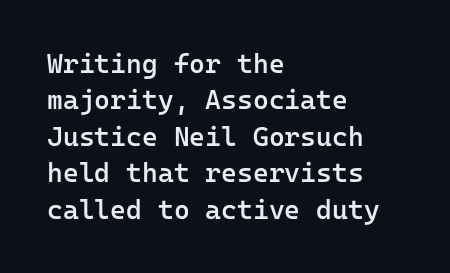
Heft: intermediate — a semibold. The block of text has a typical density, with ordinary space between rows. Descenders hang freely into open space. The rendering anchors every line to the left-hand side.
